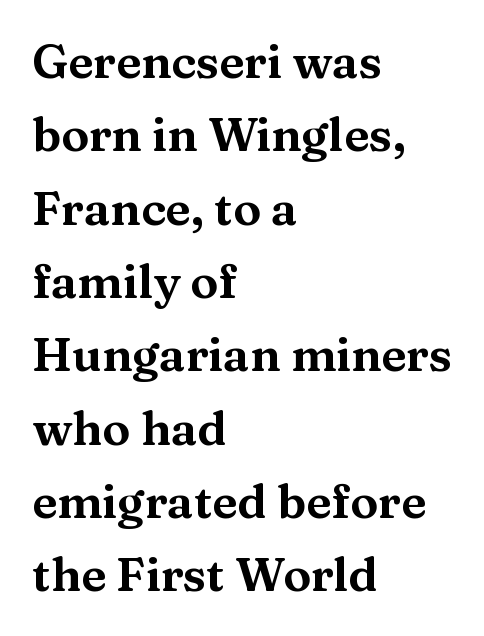
The image shows 47 px wide serif type, upright; set left-aligned, normal line spacing (1.56x), normal letter spacing, not underlined; medium stroke contrast and a medium x-height.
